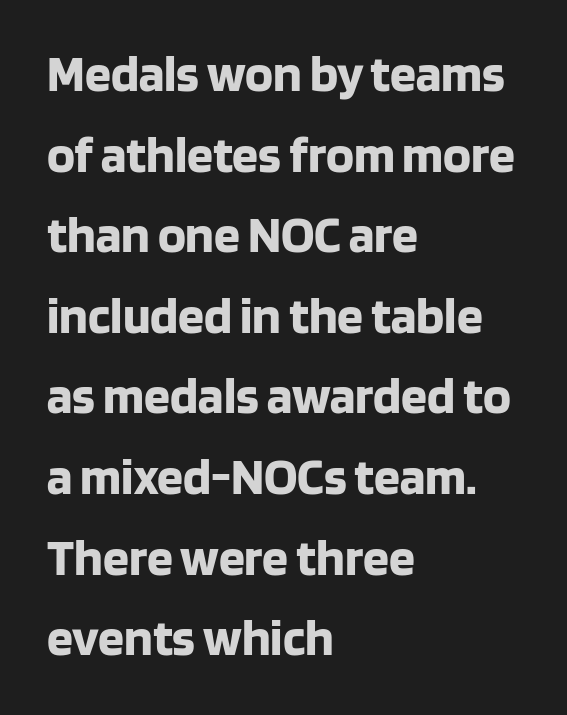
The image shows 52 px bold sans-serif type, upright; set left-aligned, normal line spacing (1.55x), normal letter spacing, not underlined; low stroke contrast and a large x-height.
